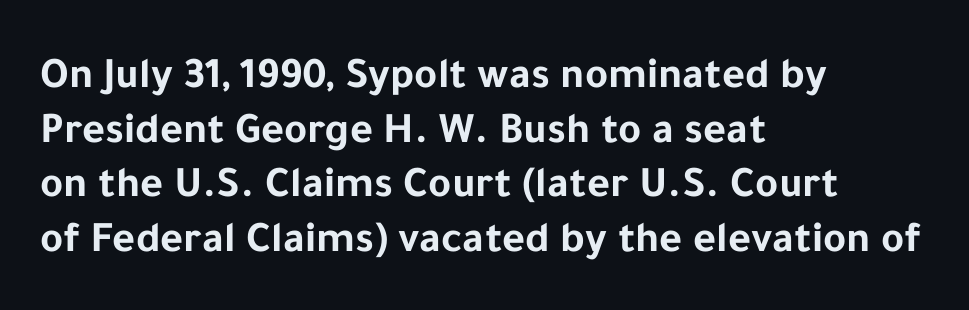
Q: Is the text bold? A: Yes.
Q: Is the text italic (slanted)? A: No, it is upright.
Q: Is the typeface a serif or a sans-serif typeface? A: Sans-serif.
Q: Is the text underlined? A: No.
Q: How is the paragraph aligned? A: Left-aligned.
Q: Is the spacing between letters normal or unusually wide? A: Normal.
Q: Width (condensed, normal, or wide)? A: Normal.
Q: Stroke contrast? A: Low.
Q: x-height? A: Medium.
Q: Monospaced? A: No.
